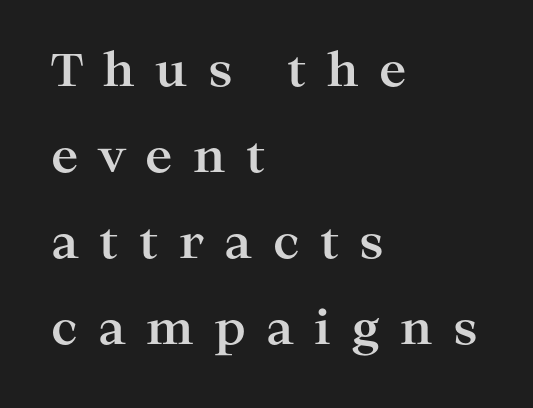
Words float on clear page, feet unadorned. Is there any slant? The stems are plumb. One-word summary of the alignment: left. Chunky letters — that's bold for sure. These lines are rendered in a variable-pitch font.
